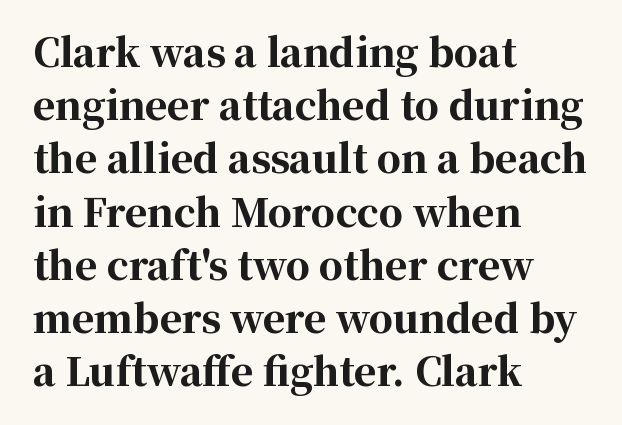
Q: Is the text bold? A: Yes.
Q: Is the text italic (slanted)? A: No, it is upright.
Q: Is the typeface a serif or a sans-serif typeface? A: Serif.
Q: Is the text underlined? A: No.
Q: How is the paragraph aligned? A: Left-aligned.
Q: Is the spacing between letters normal or unusually wide? A: Normal.
Q: Is the spacing between lines tight, normal or loose? A: Normal.
Q: Width (condensed, normal, or wide)? A: Normal.
Q: Stroke contrast? A: High.
Q: x-height? A: Medium.
Q: Monospaced? A: No.
